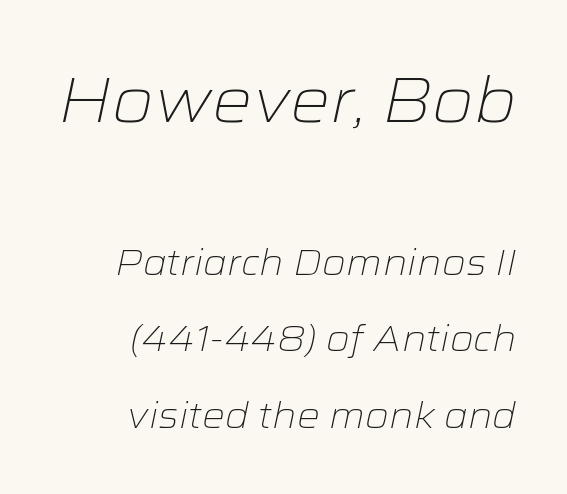
The lettering tilts uniformly, giving the passage an italic look. The passage shown has conventional tracking throughout. Bigger letters appear in the top chunk; the bottom chunk is reduced. Each row of text sits above clean, open space. The designer dialed line spacing up above the default.
